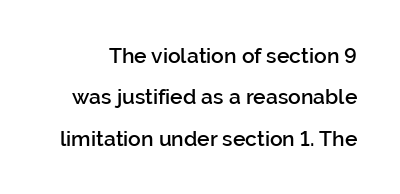
The image shows 21 px text type, upright; set loose line spacing (1.97x), normal letter spacing, not underlined.
